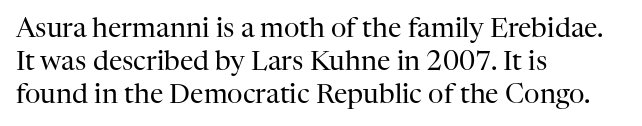
Q: Is the text bold? A: No.
Q: Is the text italic (slanted)? A: No, it is upright.
Q: Is the text underlined? A: No.
Q: How is the paragraph aligned? A: Left-aligned.
Q: Is the spacing between letters normal or unusually wide? A: Normal.
